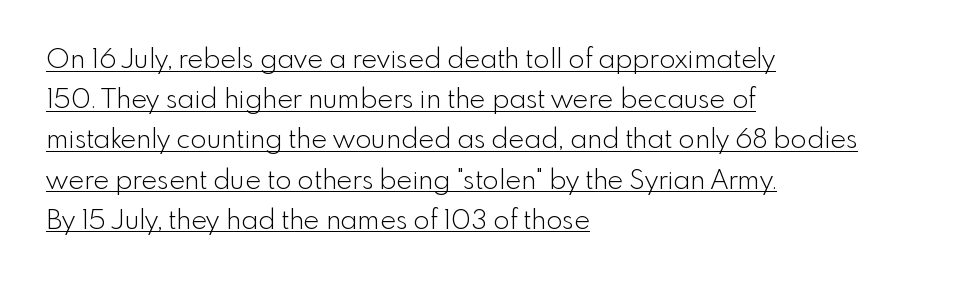
Observe the ordinary spacing: letters are neighbours, not strangers. Ascenders rise straight up at ninety degrees. Emphasis is given by a line drawn under the lettering. A quiet, ordinary-to-light weight characterises the typeface. These lines are set flush left with a ragged right edge. Quick note: interline space is typical.
